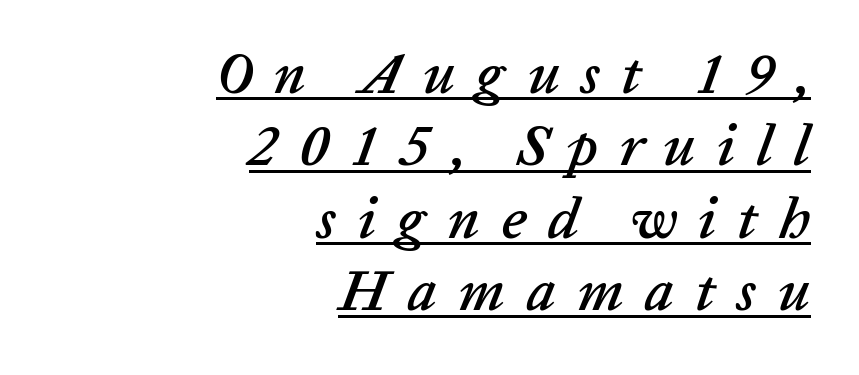
The ragged edge is on the left, which tells us the setting is flush right. The rendering uses natural spacing where letterforms have individual widths. The vertical gap from one line to the next is medium. Style check: oblique.
